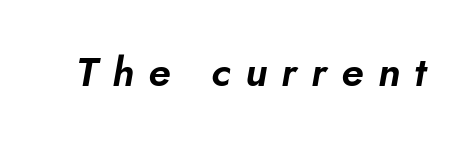
The image shows 41 px text type, italic (leaning right); set unusually wide letter spacing (+0.35 em), not underlined; low stroke contrast and a small x-height.
